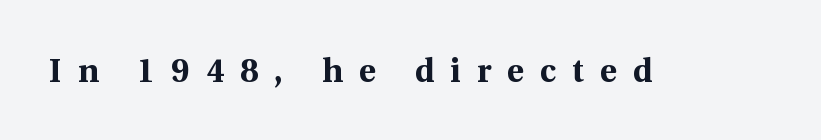
The image shows 33 px bold serif type, upright; set unusually wide letter spacing (+0.48 em), not underlined; a medium x-height.
